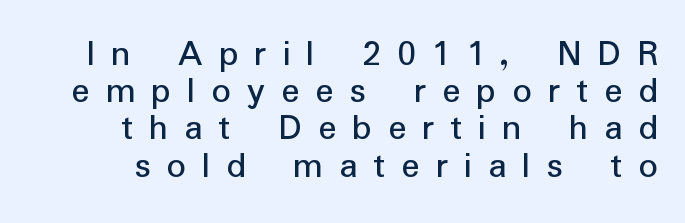
Q: Is the text italic (slanted)? A: No, it is upright.
Q: Is the typeface a serif or a sans-serif typeface? A: Sans-serif.
Q: Is the text underlined? A: No.
Q: Is the spacing between letters normal or unusually wide? A: Unusually wide.
Q: Is the spacing between lines tight, normal or loose? A: Tight.
Q: Width (condensed, normal, or wide)? A: Normal.
Q: Stroke contrast? A: Low.
Q: x-height? A: Medium.
Q: Monospaced? A: No.
